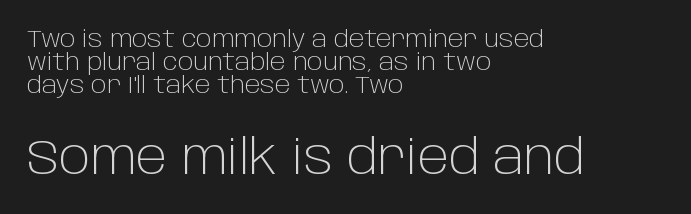
Just letters on the line, the space beneath them empty. The rendering shows plain stroke endings on the letterforms — a sans-serif design. Letter spacing: default. The passage shown is typed in a proportional face where columns would drift. If you drew a ruler down the left edge, every line would touch it.
